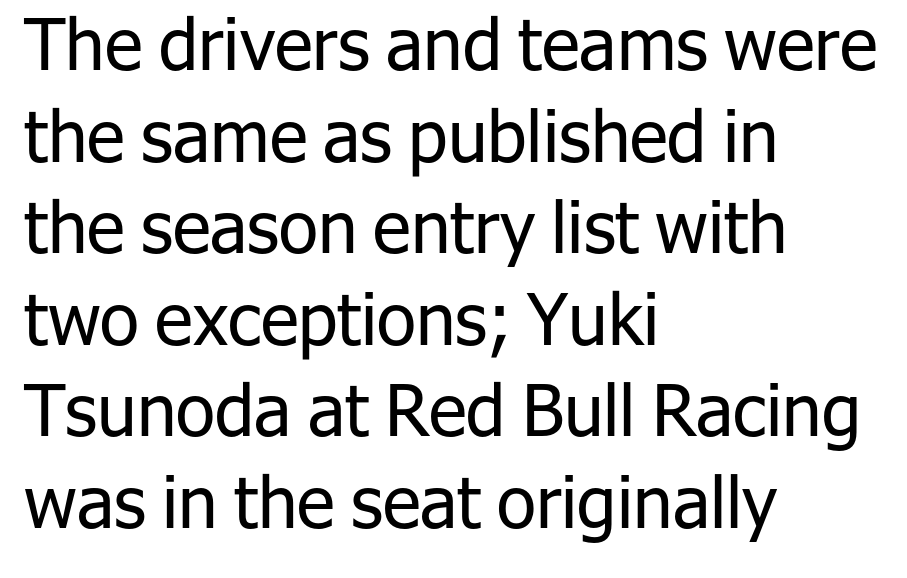
Nope, not italic — everything's standing straight. Ink coverage per letter is moderate at most. Character widths vary here, with narrow letters taking less room than wide ones. The letters carry no serifs — their stems end cleanly without finishing strokes. Leading: standard.
